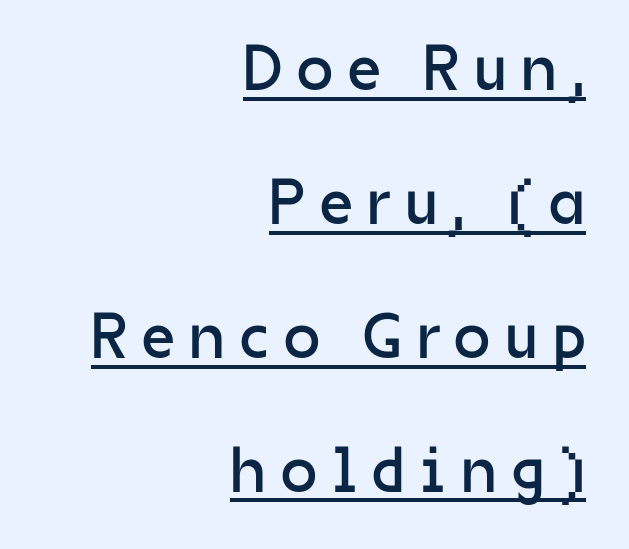
Q: Is the text bold? A: No.
Q: Is the text italic (slanted)? A: No, it is upright.
Q: Is the typeface a serif or a sans-serif typeface? A: Sans-serif.
Q: Is the text underlined? A: Yes.
Q: How is the paragraph aligned? A: Right-aligned.
Q: Is the spacing between letters normal or unusually wide? A: Unusually wide.
Q: Is the spacing between lines tight, normal or loose? A: Loose.
Q: Width (condensed, normal, or wide)? A: Normal.
Q: Stroke contrast? A: Low.
Q: x-height? A: Medium.
Q: Monospaced? A: No.
